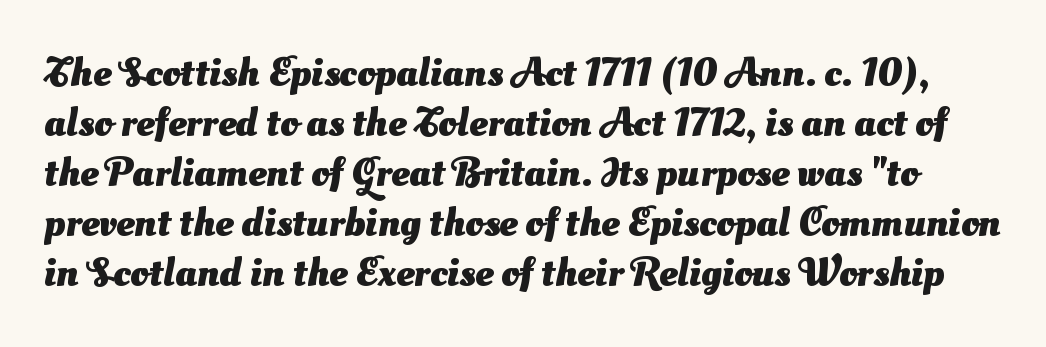
{"serif": "no", "bold": "yes", "weight": "heavy", "width": "normal", "stroke_contrast": "medium", "x_height": "small", "monospaced": "no", "underline": "no", "line_spacing_ratio": 1.22, "letter_spacing": "normal", "letter_spacing_em": 0.0, "glyph_px": 41}
